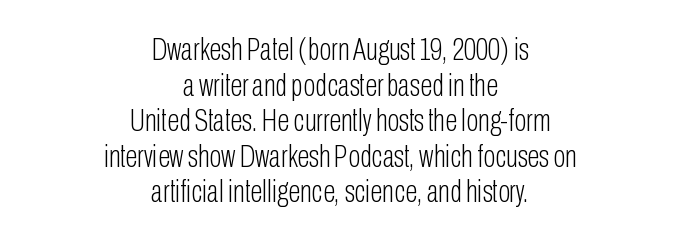
{"serif": "no", "italic": "no", "bold": "no", "weight": "light", "width": "condensed", "stroke_contrast": "low", "x_height": "medium", "monospaced": "no", "underline": "no", "align": "center", "line_spacing": "tight", "line_spacing_ratio": 1.11, "letter_spacing": "normal", "letter_spacing_em": 0.0, "glyph_px": 32}
